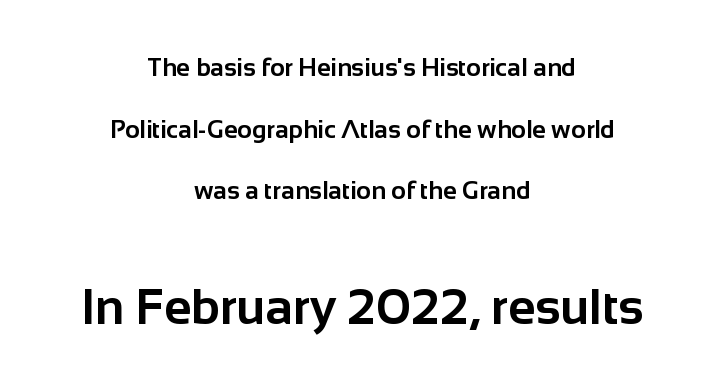
The image shows 50 px bold sans-serif type, upright; set centered, loose line spacing (2.47x), normal letter spacing, not underlined; the second (bottom) block is 2.0x larger; low stroke contrast and a medium x-height.
